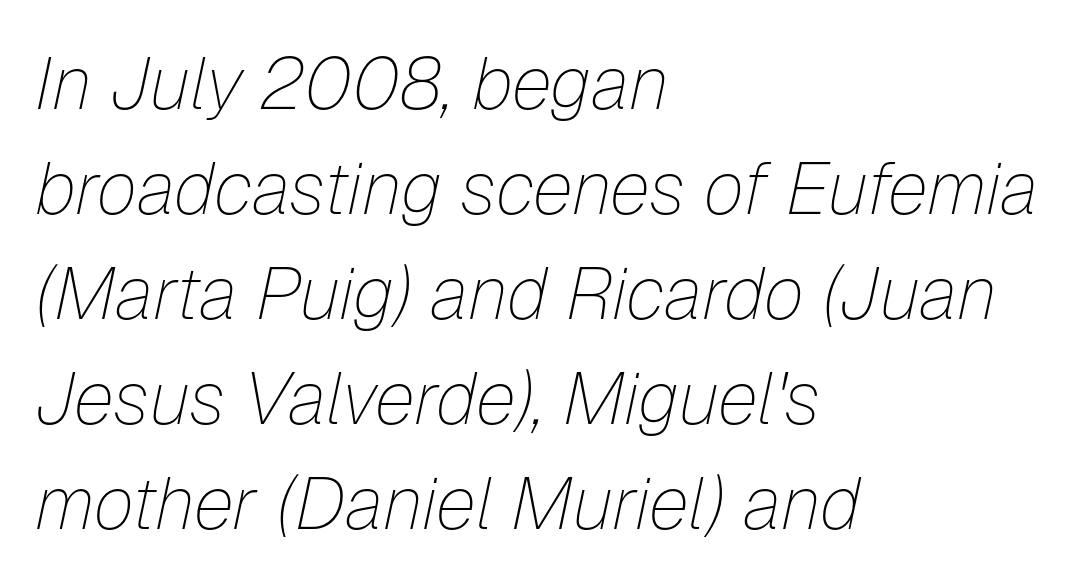
Tracking value appears to be zero — textbook default spacing. Honestly, the row spacing looks completely unremarkable. The font is comparable to plain body text, perhaps lighter. Compared with ordinary roman type, these characters are visibly tilted. The area under the type is left untouched. Does the copy run flush right? No — it runs flush left.
